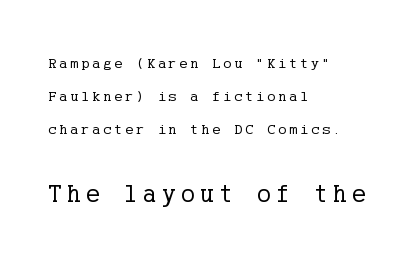
The image shows 26 px text type, upright; set left-aligned, loose line spacing (2.21x), unusually wide letter spacing (+0.2 em), not underlined; the second (bottom) block is 1.73x larger.
